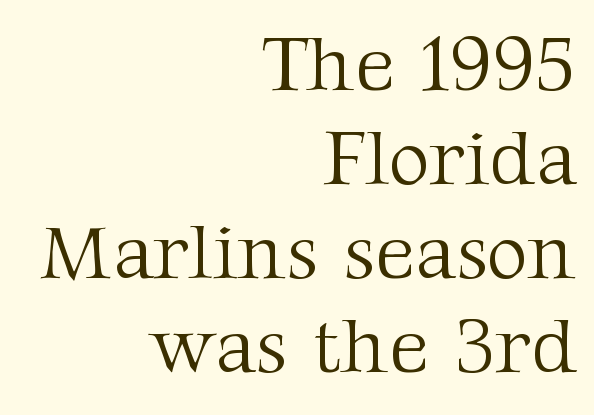
{"serif": "yes", "italic": "no", "bold": "no", "weight": "light", "width": "normal", "stroke_contrast": "medium", "x_height": "medium", "monospaced": "no", "underline": "no", "align": "right", "line_spacing_ratio": 1.19, "letter_spacing": "normal", "letter_spacing_em": 0.0, "glyph_px": 79}
